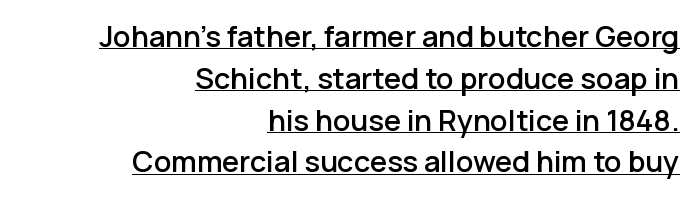
{"serif": "no", "italic": "no", "width": "normal", "stroke_contrast": "low", "x_height": "medium", "monospaced": "no", "underline": "yes", "align": "right", "line_spacing": "normal", "line_spacing_ratio": 1.44, "letter_spacing": "normal", "letter_spacing_em": 0.0, "glyph_px": 29}
